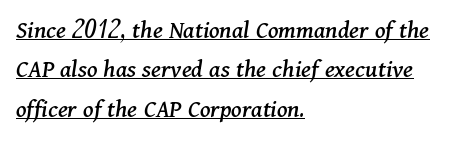
The image shows 26 px text type, italic (leaning right); set left-aligned, normal line spacing (1.51x), normal letter spacing, underlined.
